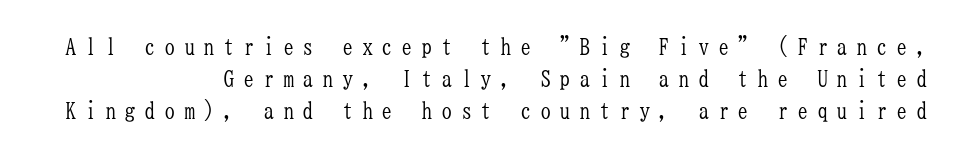
{"italic": "no", "bold": "no", "underline": "no", "align": "right", "line_spacing": "normal", "line_spacing_ratio": 1.39, "letter_spacing": "wide", "letter_spacing_em": 0.36, "glyph_px": 23}
